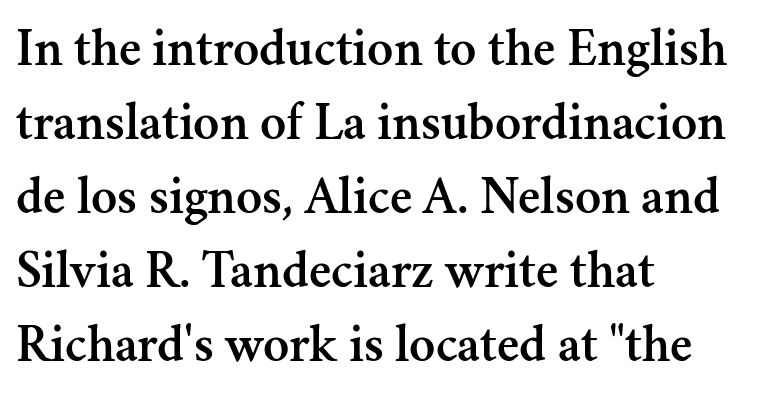
Q: Is the text italic (slanted)? A: No, it is upright.
Q: Is the typeface a serif or a sans-serif typeface? A: Serif.
Q: Is the text underlined? A: No.
Q: How is the paragraph aligned? A: Left-aligned.
Q: Is the spacing between letters normal or unusually wide? A: Normal.
Q: Is the spacing between lines tight, normal or loose? A: Normal.
Q: Width (condensed, normal, or wide)? A: Normal.
Q: Stroke contrast? A: Medium.
Q: x-height? A: Small.
Q: Monospaced? A: No.
